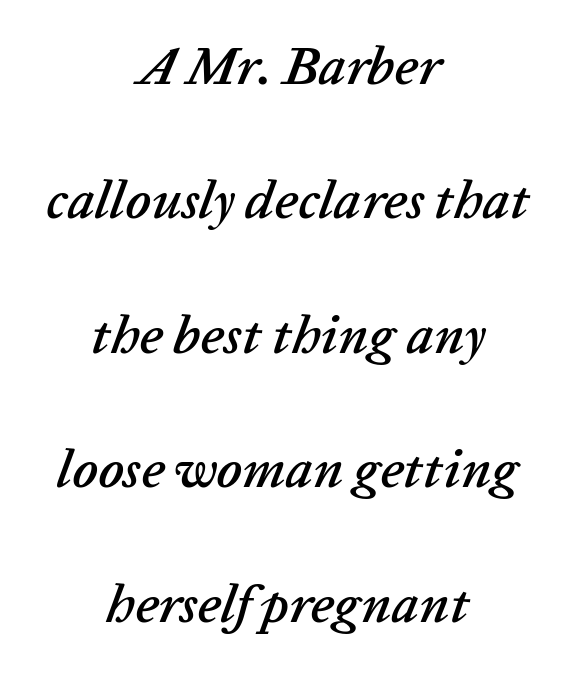
Q: Is the text italic (slanted)? A: Yes, it leans right by about 20 degrees.
Q: Is the text underlined? A: No.
Q: How is the paragraph aligned? A: Centered.
Q: Is the spacing between letters normal or unusually wide? A: Normal.
Q: Is the spacing between lines tight, normal or loose? A: Loose.
Q: Width (condensed, normal, or wide)? A: Normal.
Q: Stroke contrast? A: Low.
Q: x-height? A: Medium.
Q: Monospaced? A: No.
